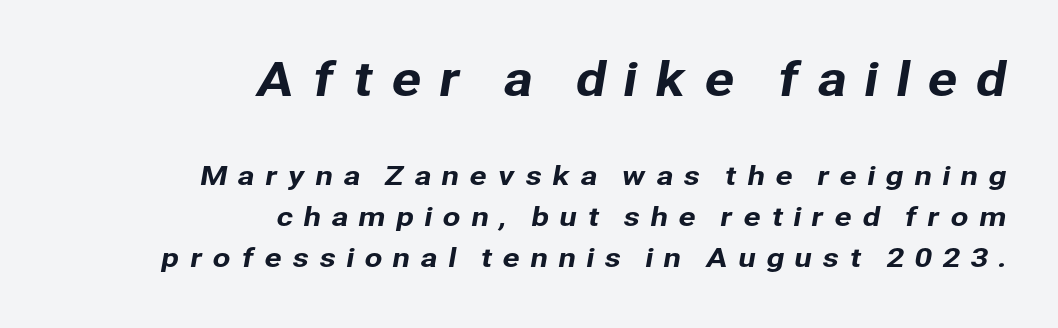
Alignment: flush right. In terms of letterform style, serifs are entirely absent. Check the space under the baseline: it is left empty. The face used here appears at its bigger size in the upper chunk. The line texture is sparse and dotted thanks to wide tracking. Students, observe: this is what conventionally led text looks like.
